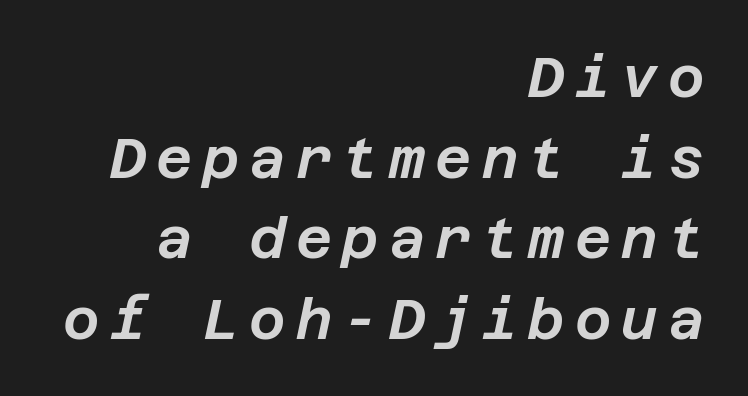
The image shows 56 px text type, italic (leaning right); set right-aligned, normal line spacing (1.44x), not underlined; low stroke contrast and a large x-height.
